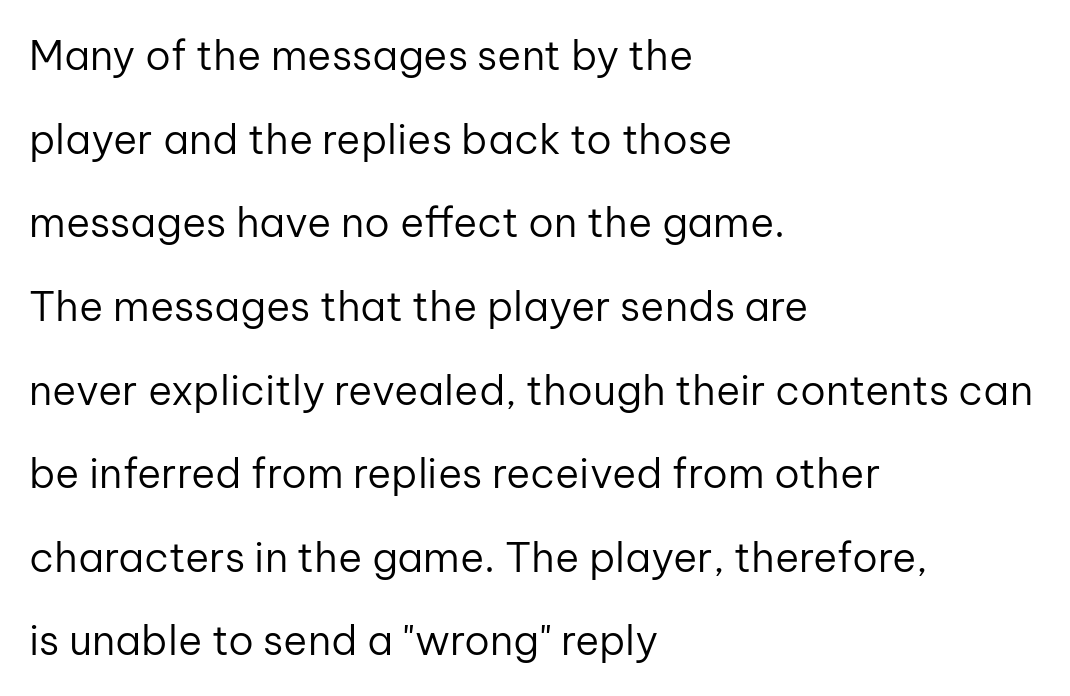
Summary of vertical rhythm: relaxed, with wide interline spacing. Between one letter and the next there's only the usual sliver of space. Every character sits straight up, as roman type does. This sample has the flowing, uneven cadence of proportional lettering. Layout note: lines flush left.
